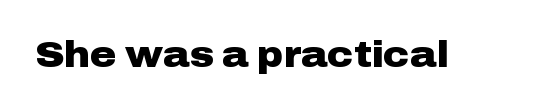
In terms of letterform style, serifs are entirely absent. The face used here is proportionally spaced, like ordinary book or web type. The lettering stays uniformly vertical, giving the passage a roman look. Each word holds together tightly as a unit, with standard inter-letter gaps. These words are printed bold, with thick strokes throughout.
